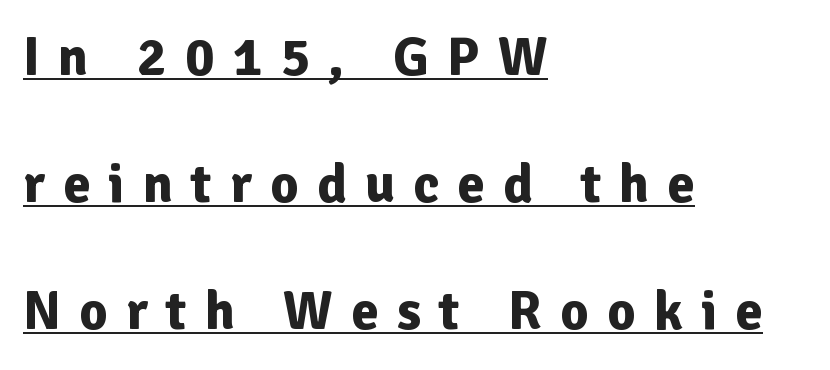
Q: Is the text bold? A: Yes.
Q: Is the text italic (slanted)? A: No, it is upright.
Q: Is the typeface a serif or a sans-serif typeface? A: Sans-serif.
Q: Is the text underlined? A: Yes.
Q: How is the paragraph aligned? A: Left-aligned.
Q: Is the spacing between letters normal or unusually wide? A: Unusually wide.
Q: Is the spacing between lines tight, normal or loose? A: Loose.
Q: Width (condensed, normal, or wide)? A: Normal.
Q: Stroke contrast? A: Low.
Q: x-height? A: Medium.
Q: Monospaced? A: No.
